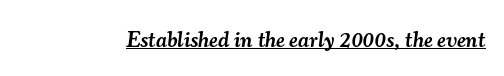
The image shows 22 px text type, italic (leaning right); set normal letter spacing, underlined.
